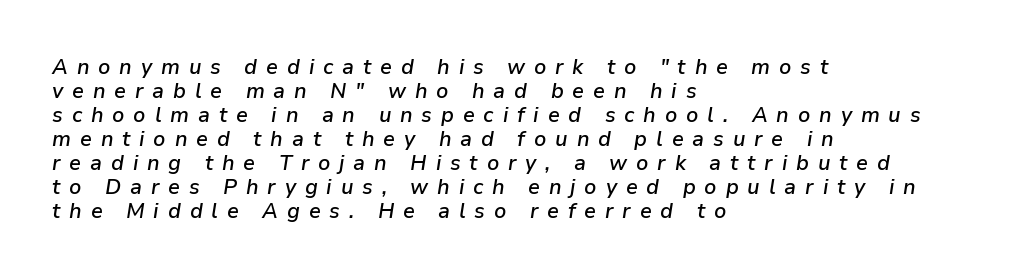
Where is the straight margin? On the left. These lines carry some extra weight — a demibold, not a full bold. Decoration check: the copy has no underline. Compared with typical paragraphs, the rows here are closer together.
